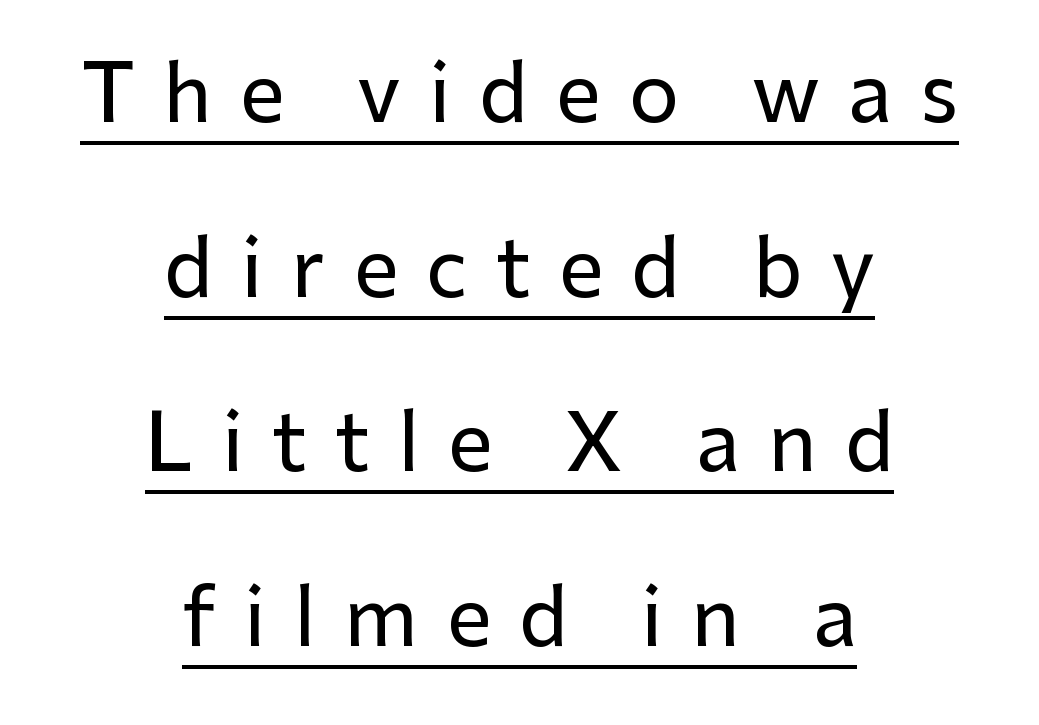
Is there an underline? Yes — a line sits under the letters. Notice the wide empty band between every row — that's loose leading. Short note: letters widely spaced. The designer went with a sans here, leaving each stem footless. Tall strokes in this sample are plumb rather than angled.
